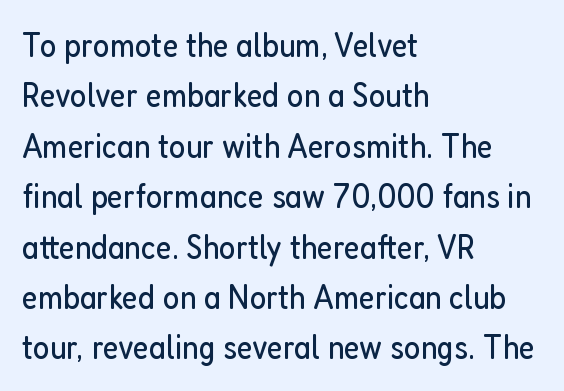
Whoever set this chose a conventional vertical rhythm. Glance below the letters and you will spot only blank space. Proportional: the letters do not fall into vertical columns. The lettering holds an erect, upright posture throughout.
